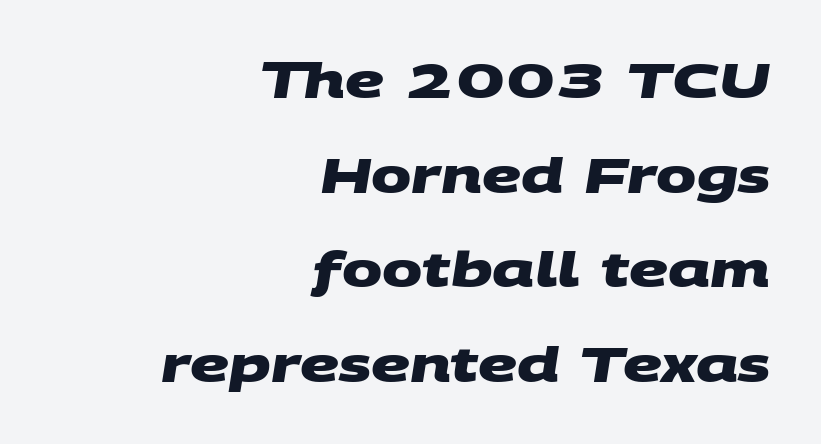
The image shows 48 px heavy, wide sans-serif type; set right-aligned, loose line spacing (1.97x), normal letter spacing, not underlined; medium stroke contrast and a large x-height.
